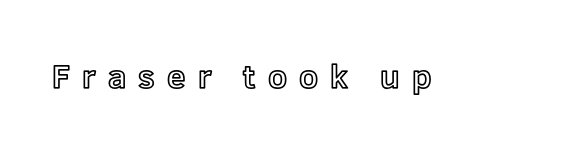
The face used here is rendered with a markedly widened letterfit. This sample uses an upright cut, with every glyph sitting square on the baseline. Do the characters align in a grid? No, the font is proportional. A bare baseline throughout the passage.
